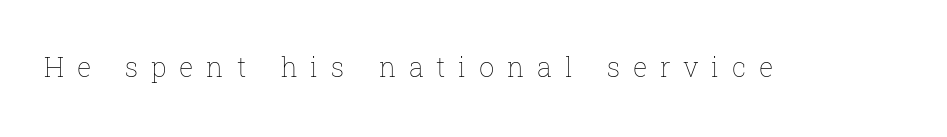
This rendering features lettering with no underline. Spacing between characters has been opened up far beyond the box default. A roman cut, with each character standing at attention. Weight: in the light-to-regular range.
